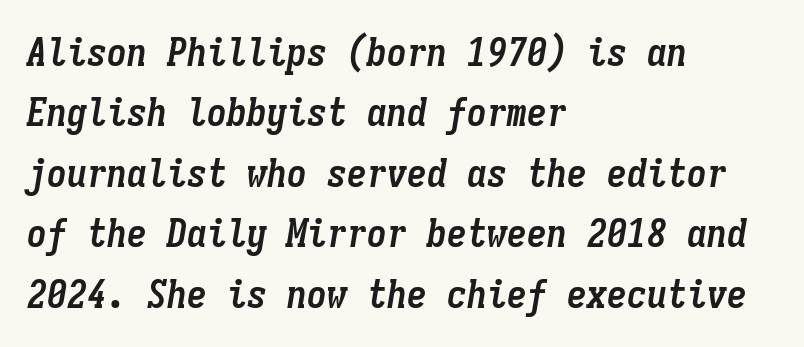
Q: Is the text bold? A: Yes.
Q: Is the text italic (slanted)? A: Yes, it leans right by about 9 degrees.
Q: Is the text underlined? A: No.
Q: How is the paragraph aligned? A: Left-aligned.
Q: Is the spacing between letters normal or unusually wide? A: Normal.
Q: Is the spacing between lines tight, normal or loose? A: Normal.
Q: Width (condensed, normal, or wide)? A: Condensed.
Q: Stroke contrast? A: Low.
Q: x-height? A: Medium.
Q: Monospaced? A: Yes.
